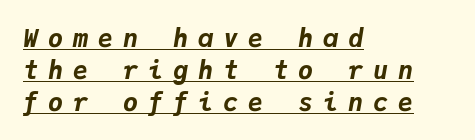
These words are printed bold, with thick strokes throughout. Does the lettering tilt? It does — this is italic. Line starts are locked; line ends wander. Tracking value appears strongly positive — letters spread wide.
